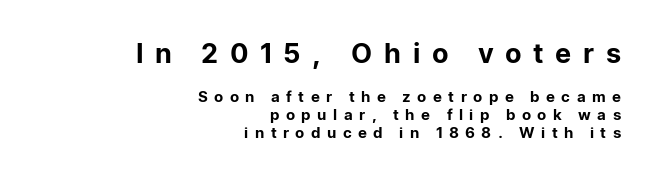
Decoration check: the copy has no underline. What stands out about the letter spacing? Its width — letters are far apart. Visually, the top section dominates because its glyphs are scaled up. Every stem runs plumb, perpendicular to the baseline. The rendering anchors every line to the right-hand side.
